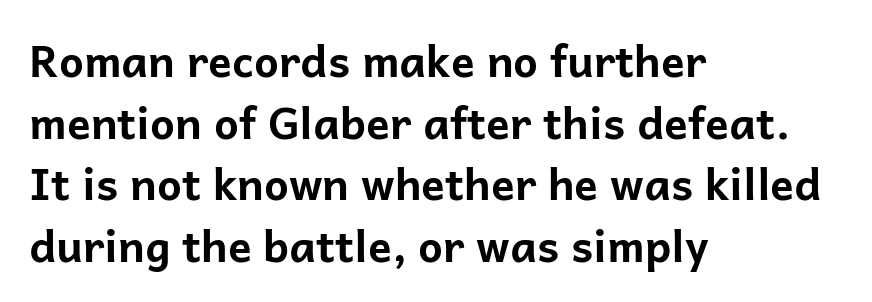
Unlike italic type, these characters show no tilt at all. The space directly below the letters is spotless. Varying glyph widths throughout — classic text-font behaviour. Plenty of ink on the page — the face is bold. The ragged edge is on the right, which tells us the setting is flush left.
